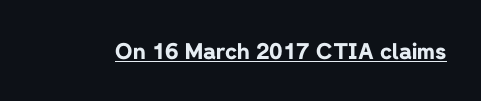
The face used here is rendered with its standard letterfit. These lines were composed using upright roman letters. Strokes here are thick enough to call this a true bold. Is there an underline? Yes — a line sits under the letters.
